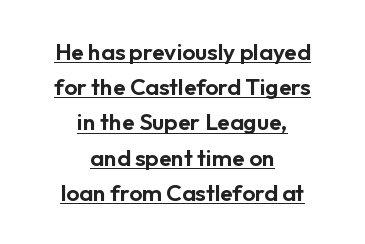
{"italic": "no", "underline": "yes", "align": "center", "line_spacing": "normal", "line_spacing_ratio": 1.53, "letter_spacing": "normal", "letter_spacing_em": 0.0, "glyph_px": 23}
